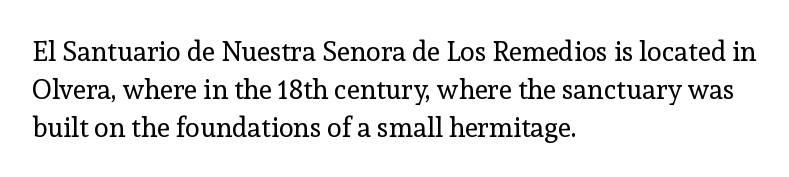
Short note: letters normally spaced. These lines are set flush left with a ragged right edge. The passage shown is not bold in any degree. Rows of type keep a routine distance in the vertical direction. This is the regular roman posture of the typeface.
